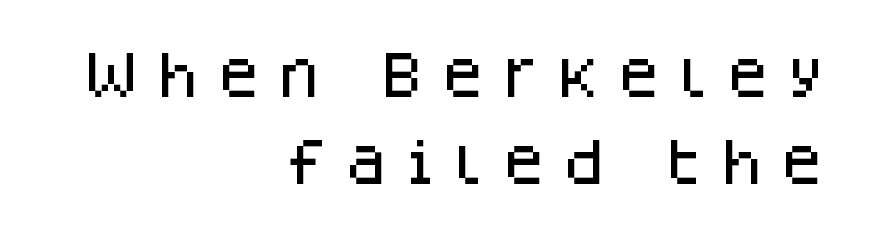
The image shows 50 px sans-serif type, upright; set right-aligned, line spacing 1.75x, unusually wide letter spacing (+0.34 em), not underlined; low stroke contrast and a large x-height.
